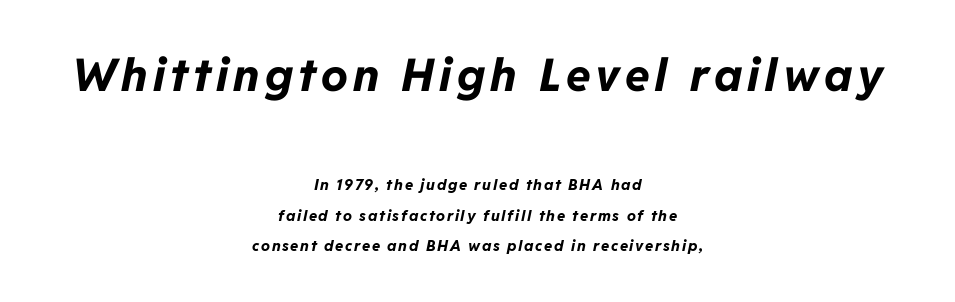
Baseline-to-baseline distance is far greater than the letter height. The letters are slanted; this is an italic face. The letters are bold, with thick, heavy strokes. A student would notice the top passage is typeset larger than what follows. This rendering uses center alignment, leaving both contours irregular but symmetric. Underlining? Definitely not there.
